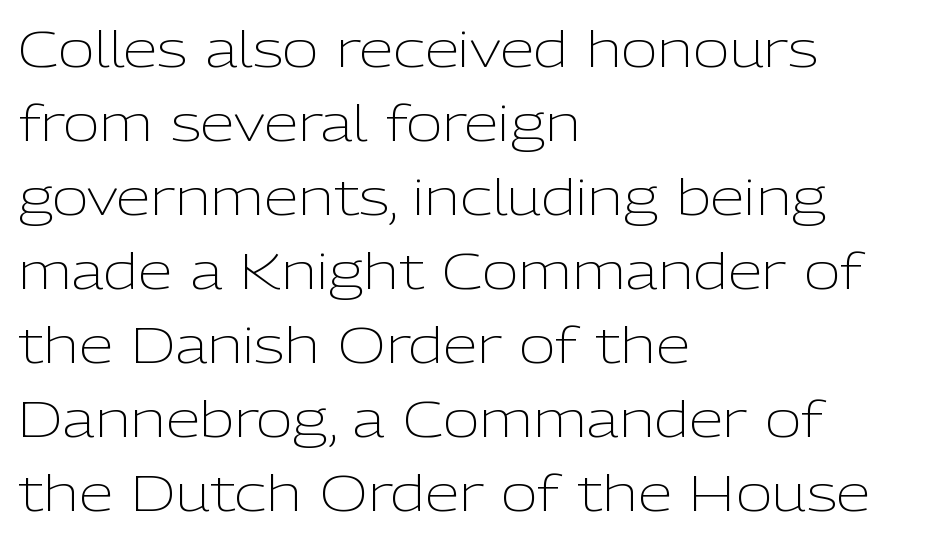
Q: Is the text bold? A: No.
Q: Is the text italic (slanted)? A: No, it is upright.
Q: Is the typeface a serif or a sans-serif typeface? A: Sans-serif.
Q: Is the text underlined? A: No.
Q: How is the paragraph aligned? A: Left-aligned.
Q: Is the spacing between letters normal or unusually wide? A: Normal.
Q: Is the spacing between lines tight, normal or loose? A: Normal.
Q: Width (condensed, normal, or wide)? A: Normal.
Q: Stroke contrast? A: Low.
Q: x-height? A: Medium.
Q: Monospaced? A: No.
